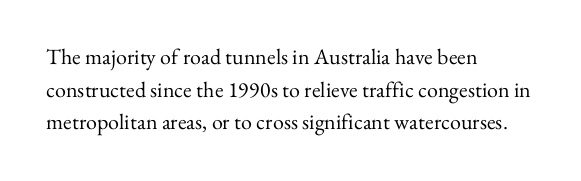
Q: Is the text bold? A: No.
Q: Is the text italic (slanted)? A: No, it is upright.
Q: Is the text underlined? A: No.
Q: How is the paragraph aligned? A: Left-aligned.
Q: Is the spacing between letters normal or unusually wide? A: Normal.
Q: Is the spacing between lines tight, normal or loose? A: Normal.
